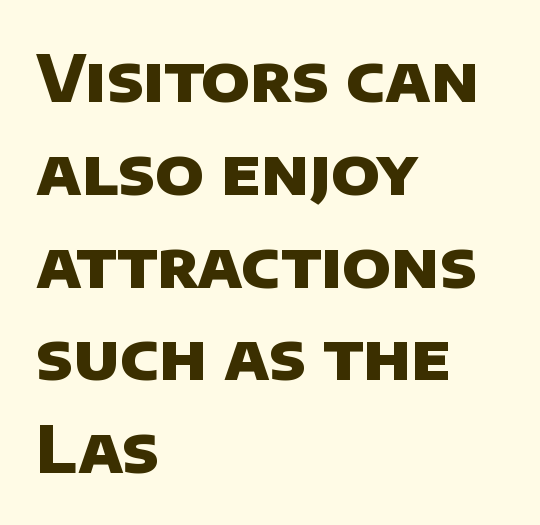
This sample keeps an unexceptional amount of space between lines. A classic flush-left, rag-right setting is used for this passage. The type is set solid horizontally, with unmodified tracking. The baseline area is clear.
